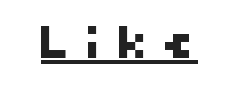
{"serif": "no", "width": "normal", "stroke_contrast": "high", "x_height": "medium", "monospaced": "no", "underline": "yes", "letter_spacing": "wide", "letter_spacing_em": 0.32, "glyph_px": 45}
